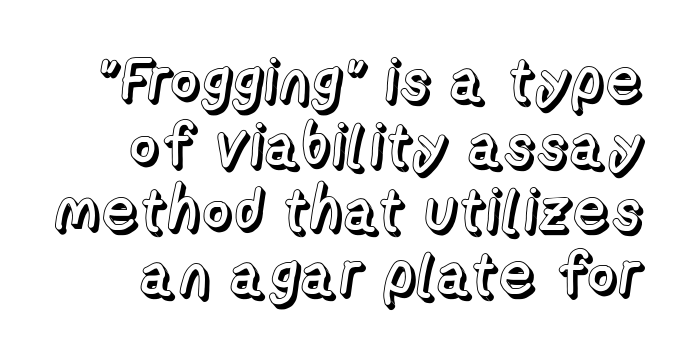
Students, note that the glyphs here touch the page at normal intervals. No word sits above an underline. A typesetter would call this proportional, since set widths differ per character.
